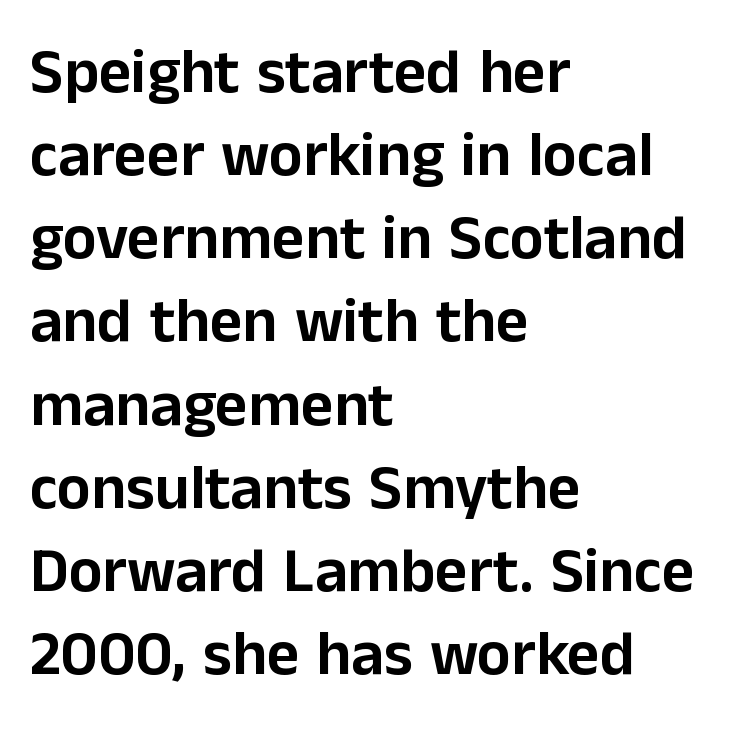
Q: Is the text italic (slanted)? A: No, it is upright.
Q: Is the typeface a serif or a sans-serif typeface? A: Sans-serif.
Q: Is the text underlined? A: No.
Q: How is the paragraph aligned? A: Left-aligned.
Q: Is the spacing between letters normal or unusually wide? A: Normal.
Q: Is the spacing between lines tight, normal or loose? A: Normal.
Q: Width (condensed, normal, or wide)? A: Normal.
Q: Stroke contrast? A: Low.
Q: x-height? A: Medium.
Q: Monospaced? A: No.
